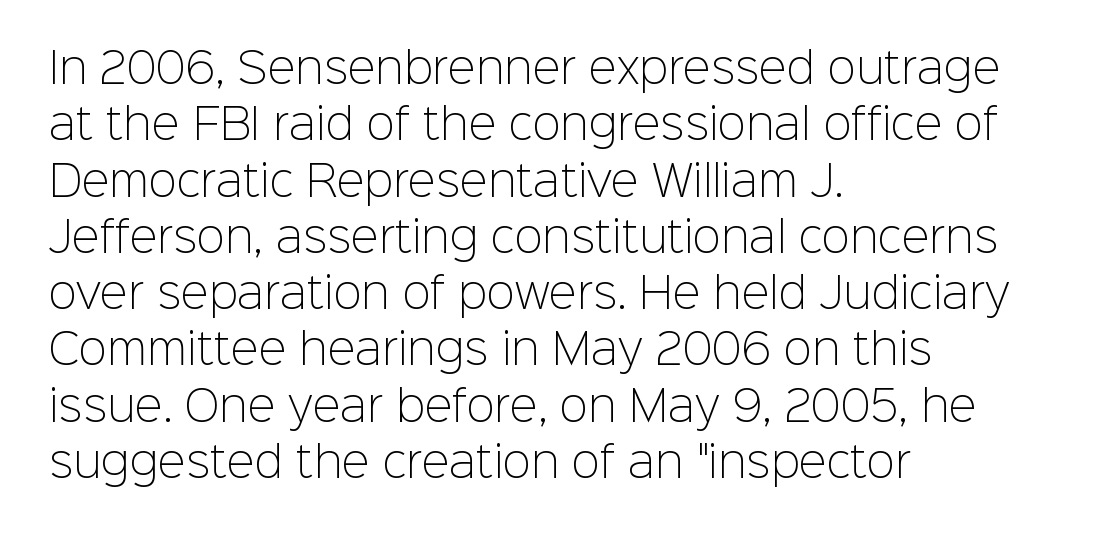
The image shows 42 px light sans-serif type, upright; set left-aligned, normal line spacing (1.34x), normal letter spacing, not underlined; low stroke contrast and a medium x-height.
